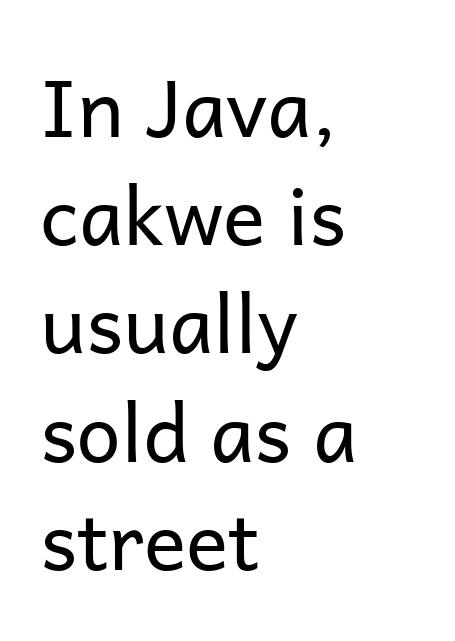
Q: Is the text bold? A: No.
Q: Is the text italic (slanted)? A: No, it is upright.
Q: Is the typeface a serif or a sans-serif typeface? A: Sans-serif.
Q: Is the text underlined? A: No.
Q: How is the paragraph aligned? A: Left-aligned.
Q: Is the spacing between letters normal or unusually wide? A: Normal.
Q: Is the spacing between lines tight, normal or loose? A: Normal.
Q: Width (condensed, normal, or wide)? A: Normal.
Q: Stroke contrast? A: Low.
Q: x-height? A: Medium.
Q: Monospaced? A: No.
